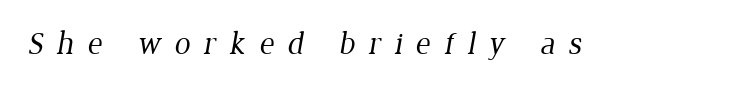
Loose tracking; the words dissolve into strings of separated letters. Note: serifs present on the glyphs. Looks like regular typesetting: each glyph gets only the width it needs. Bold? No — there's no thickening of the strokes. Has an underline been added? It has not.
